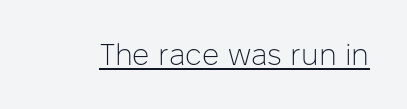
Q: Is the text bold? A: No.
Q: Is the text italic (slanted)? A: No, it is upright.
Q: Is the typeface a serif or a sans-serif typeface? A: Sans-serif.
Q: Is the text underlined? A: Yes.
Q: Is the spacing between letters normal or unusually wide? A: Normal.
Q: Width (condensed, normal, or wide)? A: Normal.
Q: Stroke contrast? A: Low.
Q: x-height? A: Medium.
Q: Monospaced? A: No.
